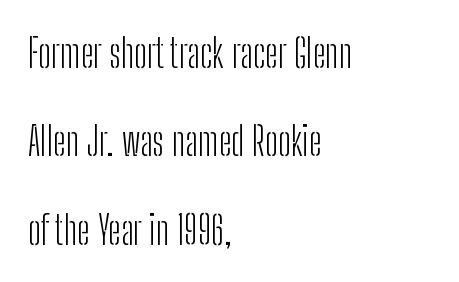
Words float on clear page, feet unadorned. Nobody touched the tracking dial on this one. A typesetter would call this proportional, since set widths differ per character. Compared with typical paragraphs, the rows here are farther apart.
